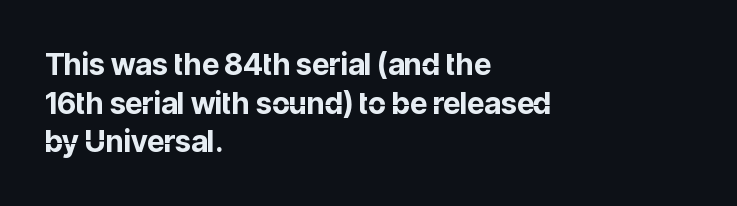
The rows are spaced the way most documents space them. Character widths vary here, with narrow letters taking less room than wide ones. Italic: no, the glyphs are upright roman. The passage shown has conventional tracking throughout.
